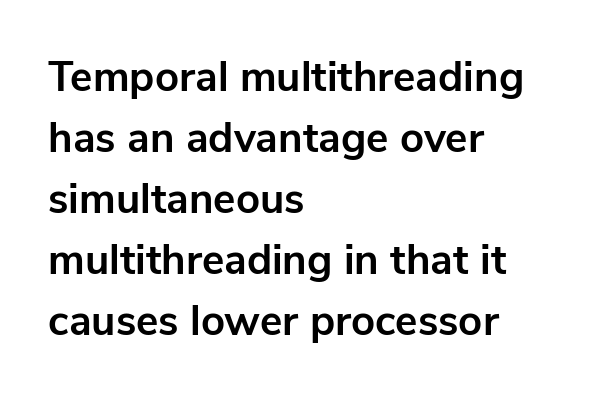
Q: Is the text bold? A: Yes.
Q: Is the text italic (slanted)? A: No, it is upright.
Q: Is the typeface a serif or a sans-serif typeface? A: Sans-serif.
Q: Is the text underlined? A: No.
Q: How is the paragraph aligned? A: Left-aligned.
Q: Is the spacing between letters normal or unusually wide? A: Normal.
Q: Is the spacing between lines tight, normal or loose? A: Normal.
Q: Width (condensed, normal, or wide)? A: Normal.
Q: Stroke contrast? A: Low.
Q: x-height? A: Medium.
Q: Monospaced? A: No.
